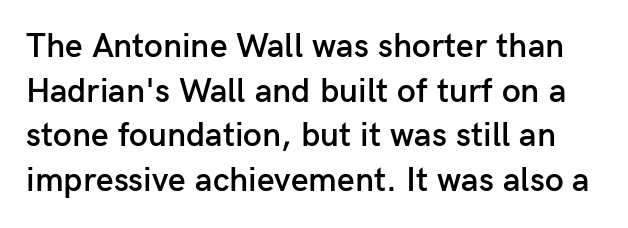
A sans-serif font was chosen for this passage. Interline gaps are of average width in this sample. Its strokes are somewhat broadened, the hallmark of semibold type. Default kerning and tracking; the words read as compact shapes. Do the characters align in a grid? No, the font is proportional.
